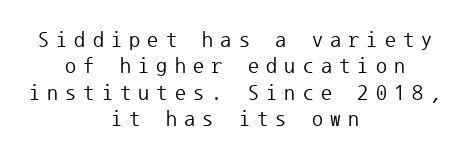
{"italic": "no", "bold": "no", "underline": "no", "align": "center", "line_spacing_ratio": 1.2, "letter_spacing": "wide", "letter_spacing_em": 0.33, "glyph_px": 22}
